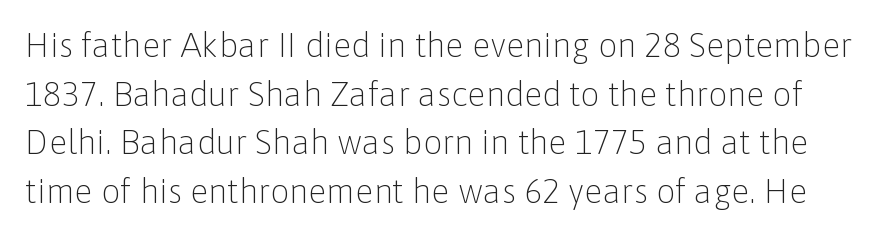
{"serif": "no", "italic": "no", "bold": "no", "weight": "light", "width": "normal", "stroke_contrast": "low", "x_height": "medium", "monospaced": "no", "underline": "no", "line_spacing": "normal", "line_spacing_ratio": 1.43, "letter_spacing": "normal", "letter_spacing_em": 0.0, "glyph_px": 34}
